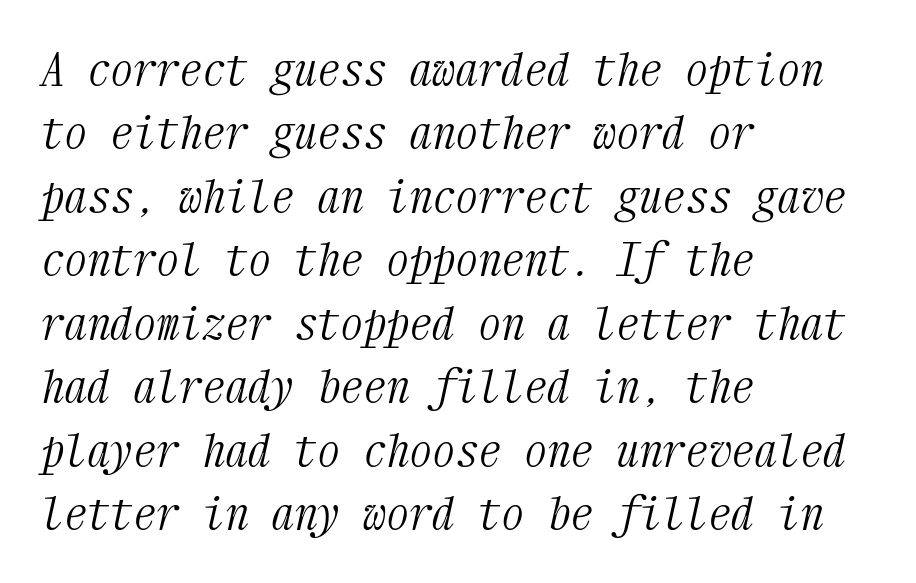
Serif or sans? Serif — the stroke terminals have little feet. Is there much room between lines? A standard amount, neither cramped nor airy. Casual observation: everything's shoved over to the left. Tracking here is standard; glyphs follow each other at the usual distance.
